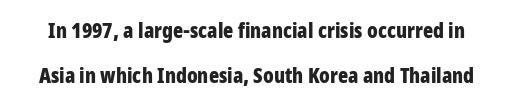
The image shows 21 px bold type, upright; set loose line spacing (2.15x), normal letter spacing, not underlined.
